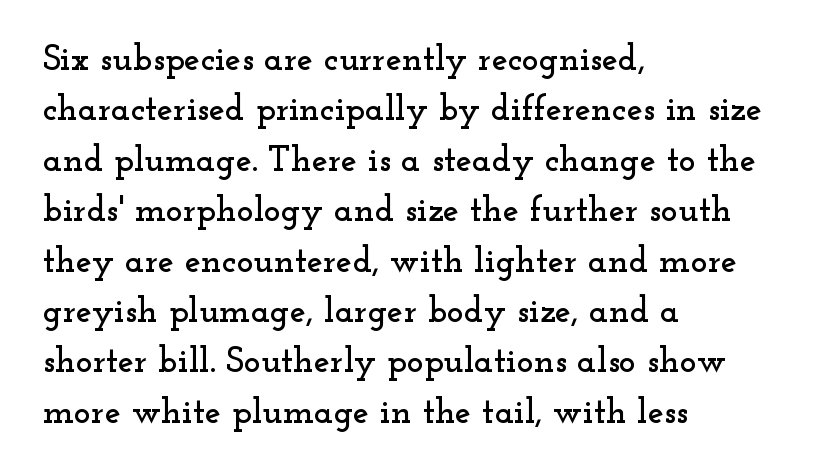
Q: Is the text italic (slanted)? A: No, it is upright.
Q: Is the typeface a serif or a sans-serif typeface? A: Serif.
Q: Is the text underlined? A: No.
Q: How is the paragraph aligned? A: Left-aligned.
Q: Is the spacing between letters normal or unusually wide? A: Normal.
Q: Is the spacing between lines tight, normal or loose? A: Normal.
Q: Width (condensed, normal, or wide)? A: Wide.
Q: Stroke contrast? A: Low.
Q: x-height? A: Small.
Q: Monospaced? A: No.
